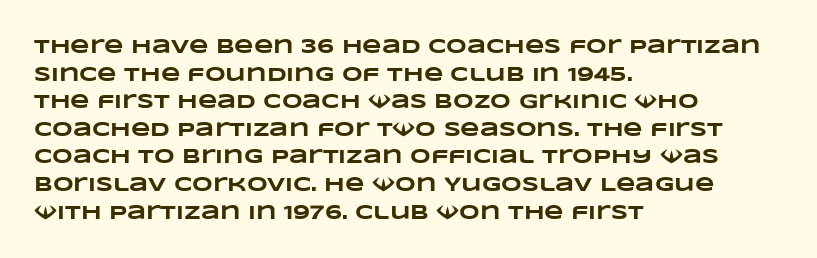
The image shows 20 px bold type; set left-aligned, normal line spacing (1.38x), normal letter spacing, not underlined.
